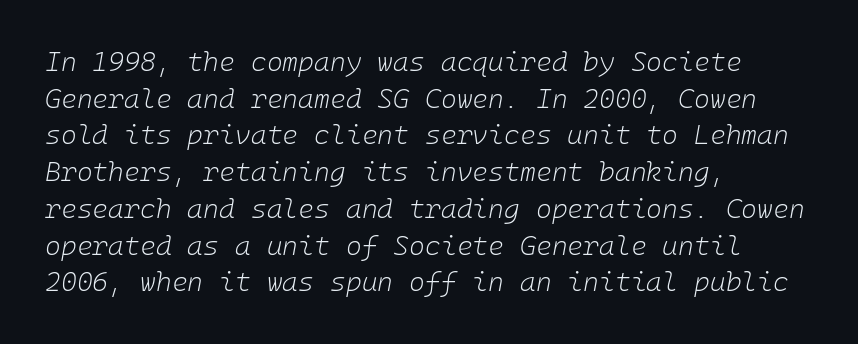
{"italic": "yes", "lean": "right", "slant_degrees": 10, "bold": "no", "underline": "no", "align": "left", "line_spacing": "normal", "line_spacing_ratio": 1.36, "letter_spacing": "normal", "letter_spacing_em": 0.0, "glyph_px": 27}
